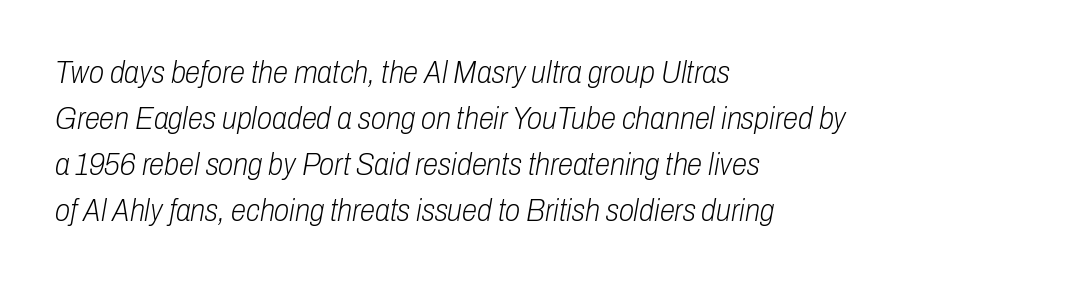
The strokes carry an ordinary text weight at most. Do the characters align in a grid? No, the font is proportional. What's the leading like? Ordinary, nothing unusual. This sample uses an oblique cut, with every glyph tilted off the vertical.
